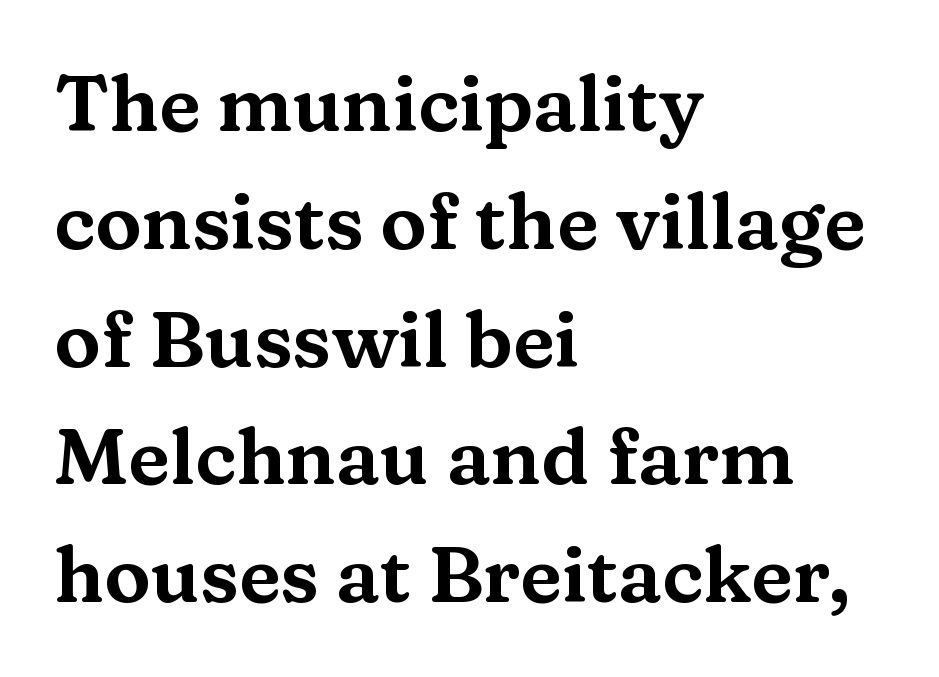
Q: Is the text italic (slanted)? A: No, it is upright.
Q: Is the typeface a serif or a sans-serif typeface? A: Serif.
Q: Is the text underlined? A: No.
Q: How is the paragraph aligned? A: Left-aligned.
Q: Is the spacing between letters normal or unusually wide? A: Normal.
Q: Is the spacing between lines tight, normal or loose? A: Normal.
Q: Width (condensed, normal, or wide)? A: Wide.
Q: Stroke contrast? A: Medium.
Q: x-height? A: Medium.
Q: Monospaced? A: No.
